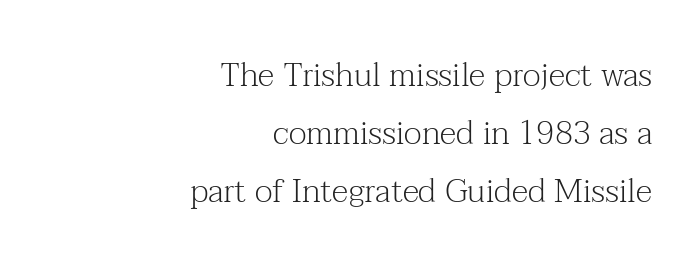
The image shows 33 px light serif type, upright; set right-aligned, line spacing 1.76x, normal letter spacing, not underlined; medium stroke contrast and a medium x-height.
